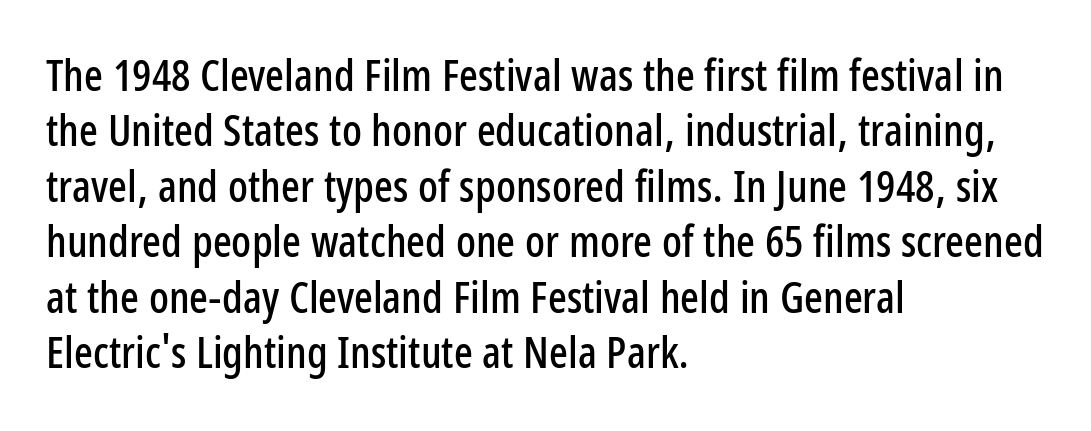
Q: Is the text italic (slanted)? A: No, it is upright.
Q: Is the typeface a serif or a sans-serif typeface? A: Sans-serif.
Q: Is the text underlined? A: No.
Q: How is the paragraph aligned? A: Left-aligned.
Q: Is the spacing between letters normal or unusually wide? A: Normal.
Q: Is the spacing between lines tight, normal or loose? A: Normal.
Q: Width (condensed, normal, or wide)? A: Condensed.
Q: Stroke contrast? A: Low.
Q: x-height? A: Medium.
Q: Monospaced? A: No.
